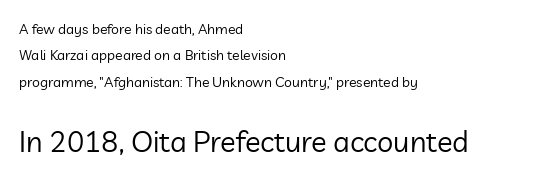
Vertical strokes here are truly vertical. The font is comparable to plain body text, perhaps lighter. This is sans-serif lettering, the kind often seen on screens and signage. Has an underline been added? It has not. Is this a fixed-width face? No — the glyphs have proportional, varying widths. Line beginnings align vertically; line endings do not.
